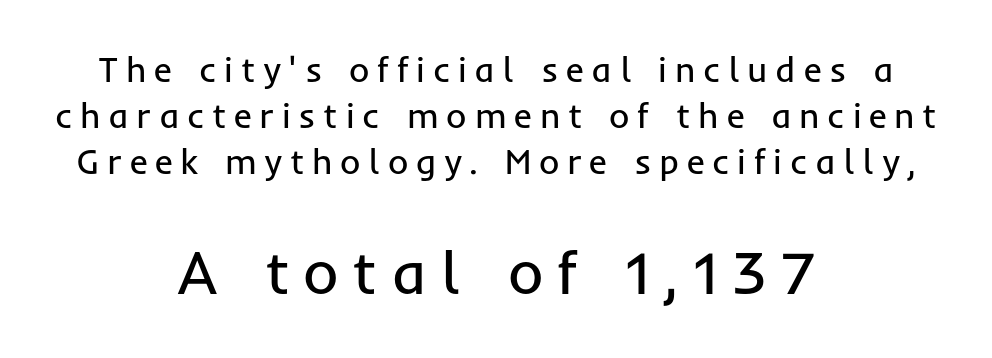
The image shows 61 px regular-weight sans-serif type, upright; set centered, normal line spacing (1.31x), unusually wide letter spacing (+0.22 em), not underlined; the second (bottom) block is 1.74x larger; low stroke contrast and a medium x-height.
